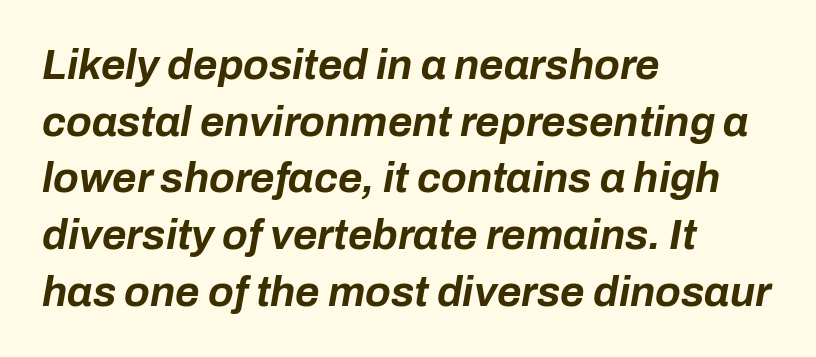
{"italic": "yes", "lean": "right", "slant_degrees": 10, "bold": "yes", "weight": "bold", "width": "normal", "stroke_contrast": "low", "x_height": "medium", "monospaced": "no", "underline": "no", "align": "left", "line_spacing": "normal", "line_spacing_ratio": 1.35, "letter_spacing": "normal", "letter_spacing_em": 0.0, "glyph_px": 42}
